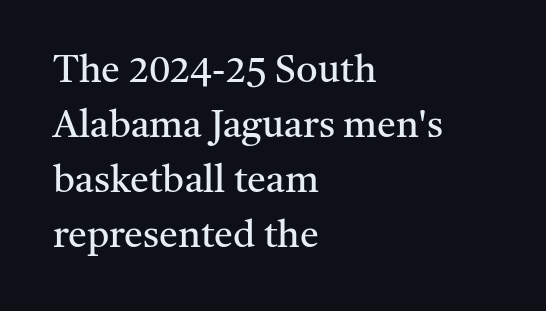
Q: Is the text bold? A: No.
Q: Is the text italic (slanted)? A: No, it is upright.
Q: Is the typeface a serif or a sans-serif typeface? A: Serif.
Q: Is the text underlined? A: No.
Q: How is the paragraph aligned? A: Left-aligned.
Q: Is the spacing between letters normal or unusually wide? A: Normal.
Q: Is the spacing between lines tight, normal or loose? A: Normal.
Q: Width (condensed, normal, or wide)? A: Normal.
Q: Stroke contrast? A: Medium.
Q: x-height? A: Medium.
Q: Monospaced? A: No.
